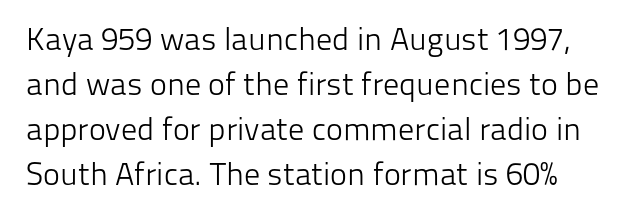
The image shows 32 px light sans-serif type, upright; set left-aligned, normal line spacing (1.41x), normal letter spacing, not underlined; low stroke contrast and a medium x-height.
